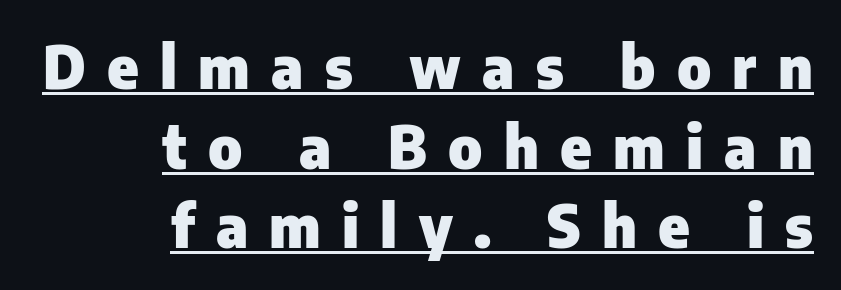
Q: Is the text bold? A: Yes.
Q: Is the text italic (slanted)? A: No, it is upright.
Q: Is the typeface a serif or a sans-serif typeface? A: Sans-serif.
Q: Is the text underlined? A: Yes.
Q: How is the paragraph aligned? A: Right-aligned.
Q: Is the spacing between letters normal or unusually wide? A: Unusually wide.
Q: Is the spacing between lines tight, normal or loose? A: Normal.
Q: Width (condensed, normal, or wide)? A: Normal.
Q: Stroke contrast? A: Low.
Q: x-height? A: Medium.
Q: Monospaced? A: No.
